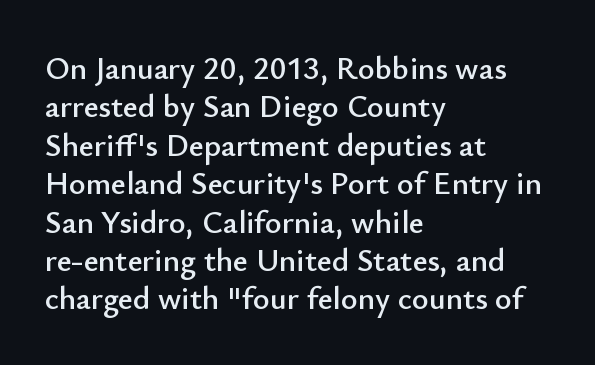
The image shows 32 px sans-serif type, upright; set left-aligned, line spacing 1.2x, normal letter spacing, not underlined; low stroke contrast and a small x-height.
